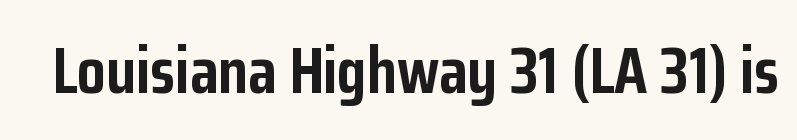
Q: Is the text bold? A: Yes.
Q: Is the text italic (slanted)? A: No, it is upright.
Q: Is the typeface a serif or a sans-serif typeface? A: Sans-serif.
Q: Is the text underlined? A: No.
Q: Is the spacing between letters normal or unusually wide? A: Normal.
Q: Width (condensed, normal, or wide)? A: Condensed.
Q: Stroke contrast? A: Low.
Q: x-height? A: Medium.
Q: Monospaced? A: No.
